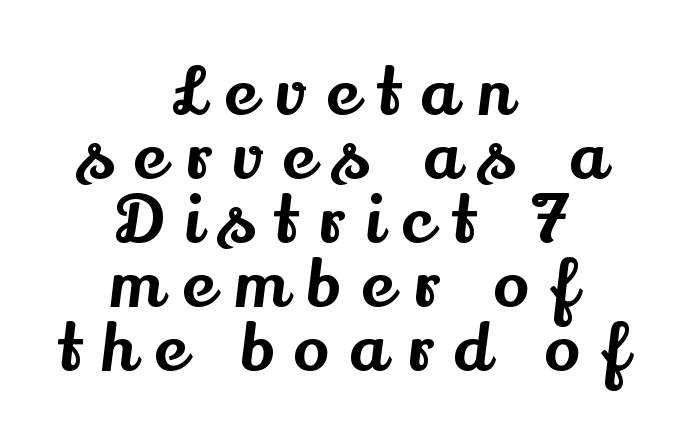
{"serif": "yes", "width": "normal", "stroke_contrast": "medium", "x_height": "small", "monospaced": "no", "underline": "no", "align": "center", "line_spacing": "tight", "line_spacing_ratio": 0.97, "letter_spacing": "wide", "letter_spacing_em": 0.31, "glyph_px": 66}
